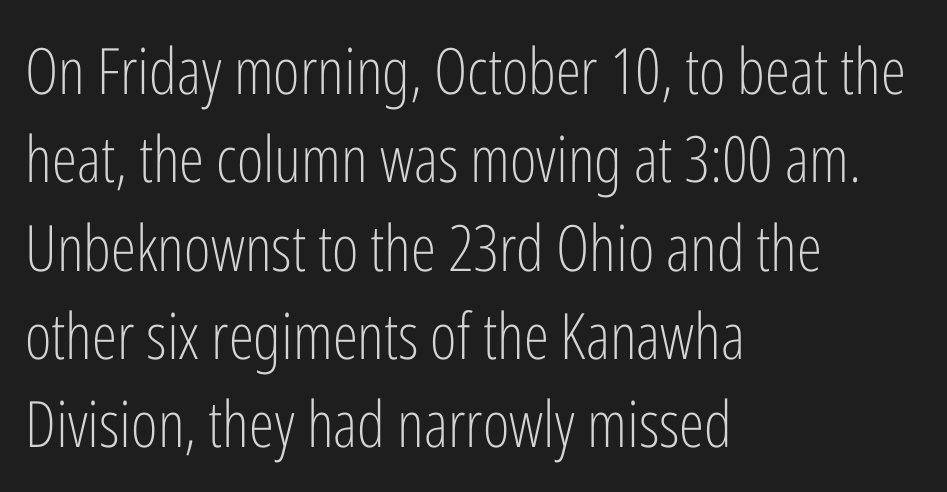
{"serif": "no", "italic": "no", "bold": "no", "weight": "light", "width": "condensed", "stroke_contrast": "low", "x_height": "medium", "monospaced": "no", "underline": "no", "align": "left", "line_spacing": "normal", "line_spacing_ratio": 1.38, "letter_spacing": "normal", "letter_spacing_em": 0.0, "glyph_px": 64}
